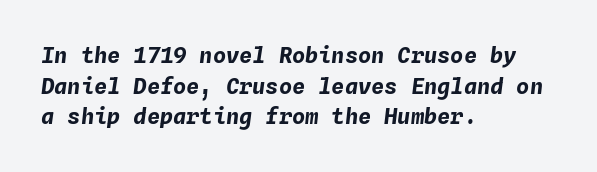
The image shows 22 px bold type, italic (leaning right); set left-aligned, normal line spacing (1.39x), normal letter spacing, not underlined.
